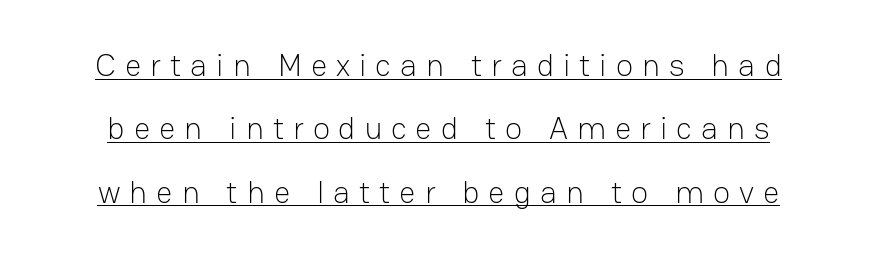
{"serif": "no", "italic": "no", "bold": "no", "weight": "light", "width": "normal", "stroke_contrast": "low", "x_height": "medium", "monospaced": "no", "underline": "yes", "line_spacing": "loose", "line_spacing_ratio": 1.98, "letter_spacing": "wide", "letter_spacing_em": 0.28, "glyph_px": 32}
